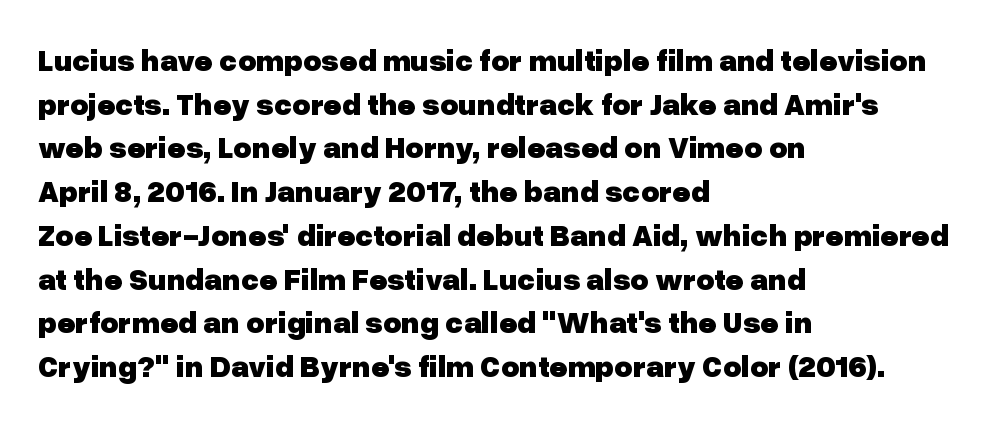
The image shows 31 px heavy sans-serif type, upright; set left-aligned, normal line spacing (1.41x), normal letter spacing, not underlined; low stroke contrast and a medium x-height.
